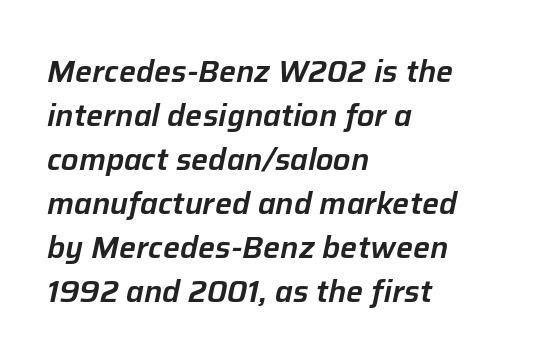
{"italic": "yes", "lean": "right", "slant_degrees": 12, "width": "normal", "stroke_contrast": "low", "x_height": "medium", "monospaced": "no", "underline": "no", "align": "left", "line_spacing": "normal", "line_spacing_ratio": 1.47, "letter_spacing": "normal", "letter_spacing_em": 0.0, "glyph_px": 30}
